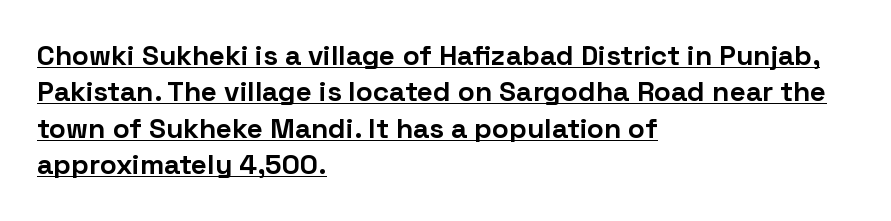
The image shows 28 px bold sans-serif type, upright; set left-aligned, normal line spacing (1.3x), normal letter spacing, underlined; low stroke contrast and a medium x-height.
